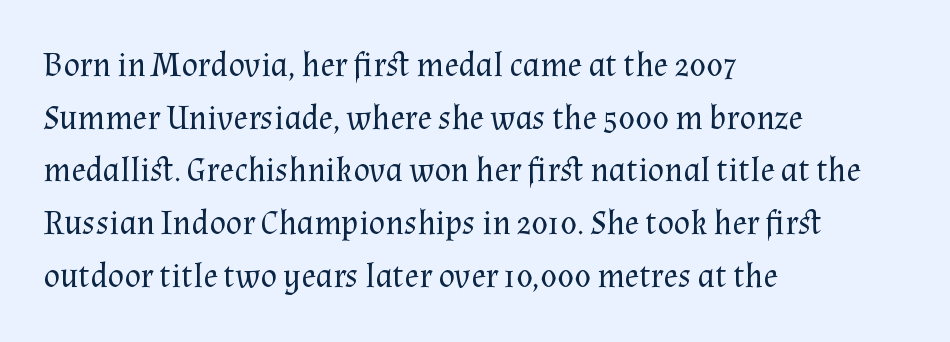
Rows of type keep a routine distance in the vertical direction. Designer's note — italics off, roman on. This rendering uses left alignment, leaving the right contour irregular. Nobody touched the tracking dial on this one.
